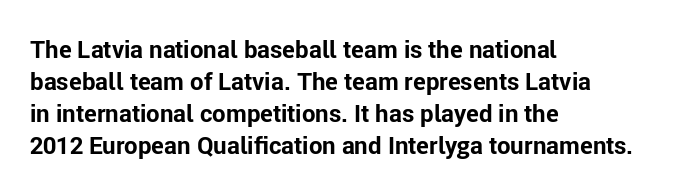
{"italic": "no", "bold": "yes", "underline": "no", "align": "left", "line_spacing": "normal", "line_spacing_ratio": 1.34, "letter_spacing": "normal", "letter_spacing_em": 0.0, "glyph_px": 24}
